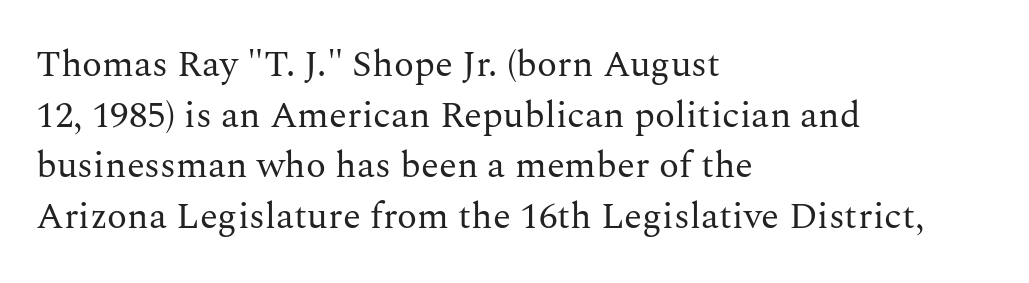
The image shows 37 px regular-weight serif type, upright; set left-aligned, normal line spacing (1.37x), normal letter spacing, not underlined; medium stroke contrast and a medium x-height.
